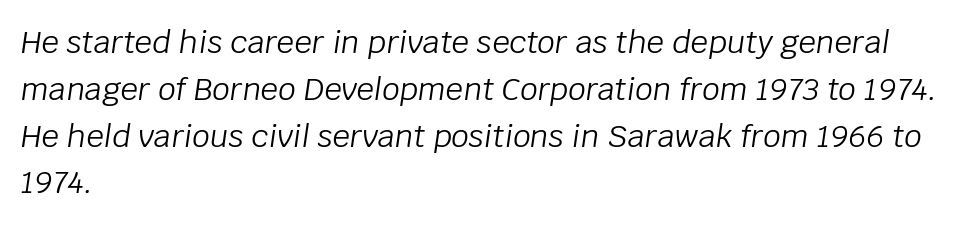
The image shows 31 px light type, italic (leaning right); set left-aligned, normal line spacing (1.51x), normal letter spacing, not underlined; low stroke contrast and a large x-height.
